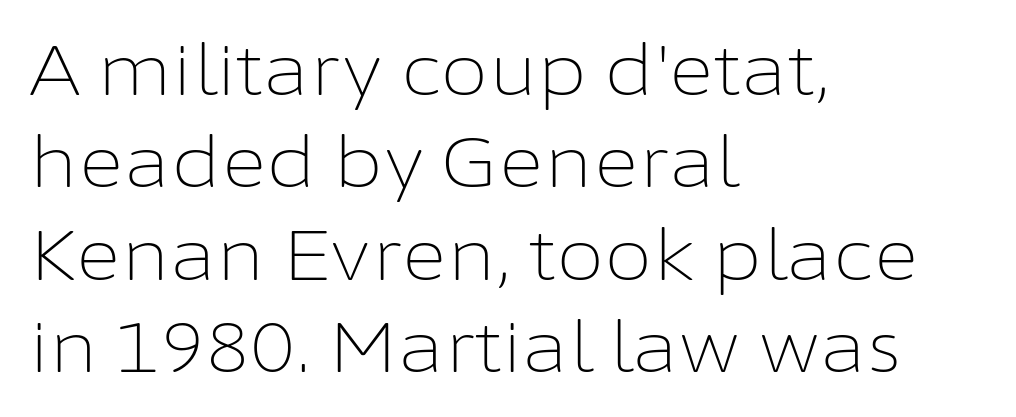
{"serif": "no", "italic": "no", "bold": "no", "weight": "light", "width": "normal", "stroke_contrast": "low", "x_height": "medium", "monospaced": "no", "underline": "no", "align": "left", "line_spacing": "normal", "line_spacing_ratio": 1.32, "letter_spacing": "normal", "letter_spacing_em": 0.0, "glyph_px": 70}
